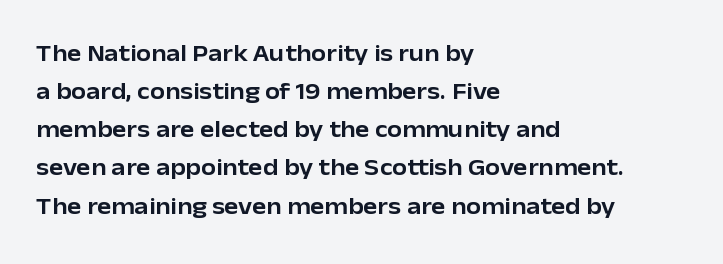
Q: Is the text italic (slanted)? A: No, it is upright.
Q: Is the text underlined? A: No.
Q: How is the paragraph aligned? A: Left-aligned.
Q: Is the spacing between letters normal or unusually wide? A: Normal.
Q: Is the spacing between lines tight, normal or loose? A: Normal.
